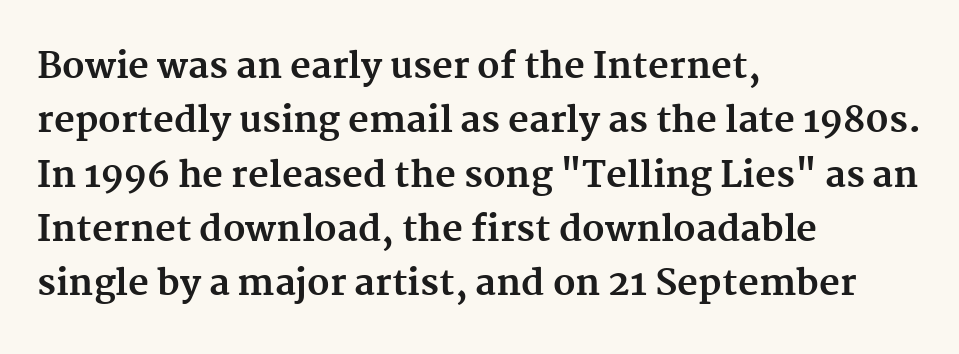
Q: Is the text bold? A: Yes.
Q: Is the text italic (slanted)? A: No, it is upright.
Q: Is the typeface a serif or a sans-serif typeface? A: Serif.
Q: Is the text underlined? A: No.
Q: How is the paragraph aligned? A: Left-aligned.
Q: Is the spacing between letters normal or unusually wide? A: Normal.
Q: Is the spacing between lines tight, normal or loose? A: Normal.
Q: Width (condensed, normal, or wide)? A: Normal.
Q: Stroke contrast? A: Medium.
Q: x-height? A: Medium.
Q: Monospaced? A: No.
